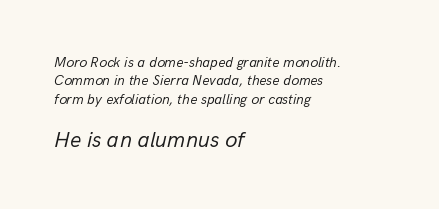
{"italic": "yes", "lean": "right", "slant_degrees": 13, "bold": "no", "underline": "no", "align": "left", "line_spacing": "normal", "line_spacing_ratio": 1.32, "letter_spacing": "normal", "letter_spacing_em": 0.0, "larger_block": "second", "size_ratio": 1.57, "glyph_px": 22}
